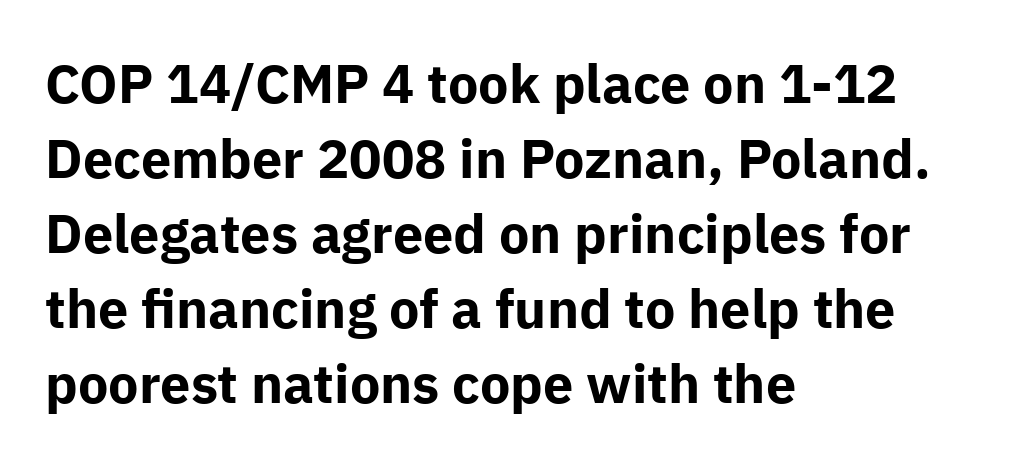
{"serif": "no", "italic": "no", "bold": "yes", "weight": "bold", "width": "normal", "stroke_contrast": "low", "x_height": "medium", "monospaced": "no", "underline": "no", "align": "left", "line_spacing": "normal", "line_spacing_ratio": 1.39, "letter_spacing": "normal", "letter_spacing_em": 0.0, "glyph_px": 54}
